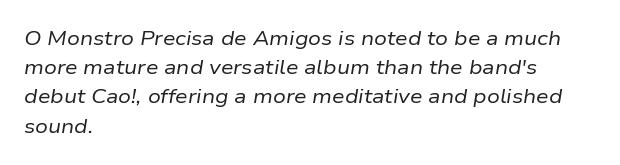
{"italic": "yes", "lean": "right", "slant_degrees": 9, "bold": "no", "underline": "no", "align": "left", "line_spacing": "normal", "line_spacing_ratio": 1.46, "letter_spacing": "normal", "letter_spacing_em": 0.0, "glyph_px": 20}
